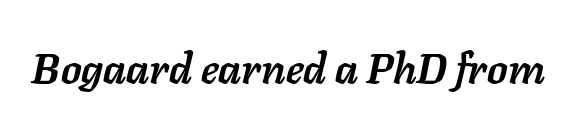
{"italic": "yes", "lean": "right", "slant_degrees": 11, "bold": "yes", "weight": "semibold", "width": "normal", "stroke_contrast": "low", "x_height": "medium", "monospaced": "no", "underline": "no", "letter_spacing": "normal", "letter_spacing_em": 0.0, "glyph_px": 42}
